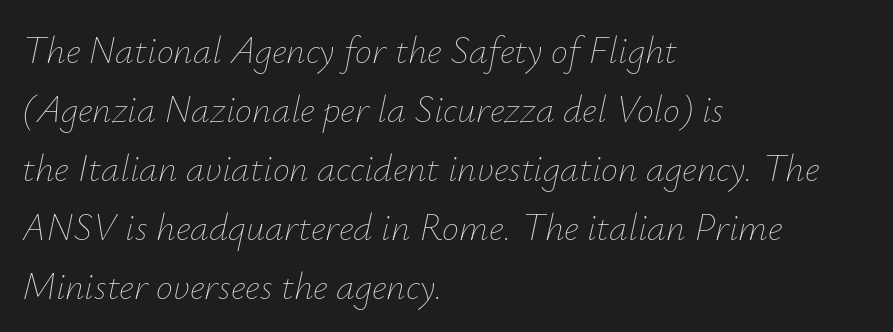
Left-aligned paragraph, ragged on the right. Check under the words: just untouched page. Each word holds together tightly as a unit, with standard inter-letter gaps. The lettering tilts uniformly, giving the passage an italic look. Unbolded letterforms with no extra heft.
